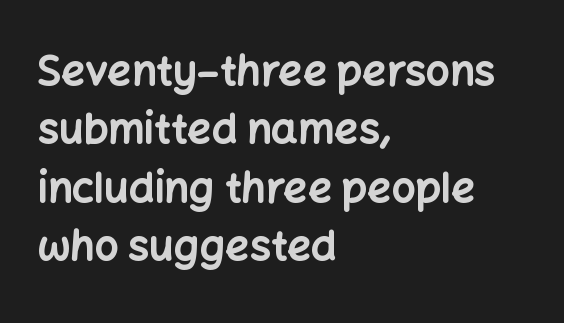
Layout note: lines flush left. This is the regular roman posture of the typeface. The leading is moderate, giving the passage an even texture. This is sans-serif lettering, the kind often seen on screens and signage. The passage shown is typed in a proportional face where columns would drift. Compared with an ordinary text face, these strokes are far heavier — a full bold.
